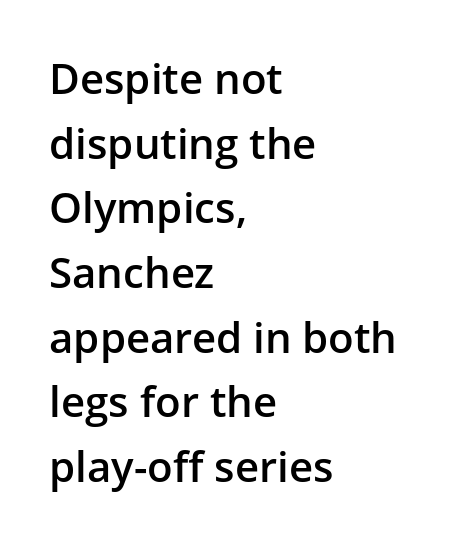
{"serif": "no", "italic": "no", "bold": "semi", "weight": "semibold", "width": "normal", "stroke_contrast": "low", "x_height": "medium", "monospaced": "no", "underline": "no", "align": "left", "line_spacing": "normal", "line_spacing_ratio": 1.54, "letter_spacing": "normal", "letter_spacing_em": 0.0, "glyph_px": 42}
